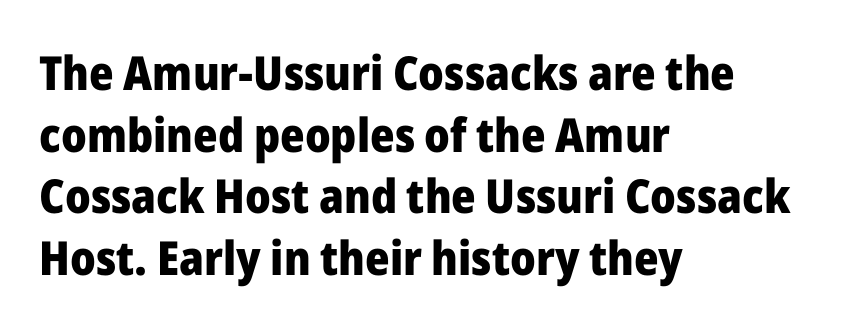
Q: Is the text bold? A: Yes.
Q: Is the text italic (slanted)? A: No, it is upright.
Q: Is the typeface a serif or a sans-serif typeface? A: Sans-serif.
Q: Is the text underlined? A: No.
Q: How is the paragraph aligned? A: Left-aligned.
Q: Is the spacing between letters normal or unusually wide? A: Normal.
Q: Is the spacing between lines tight, normal or loose? A: Normal.
Q: Width (condensed, normal, or wide)? A: Normal.
Q: Stroke contrast? A: Low.
Q: x-height? A: Medium.
Q: Monospaced? A: No.
